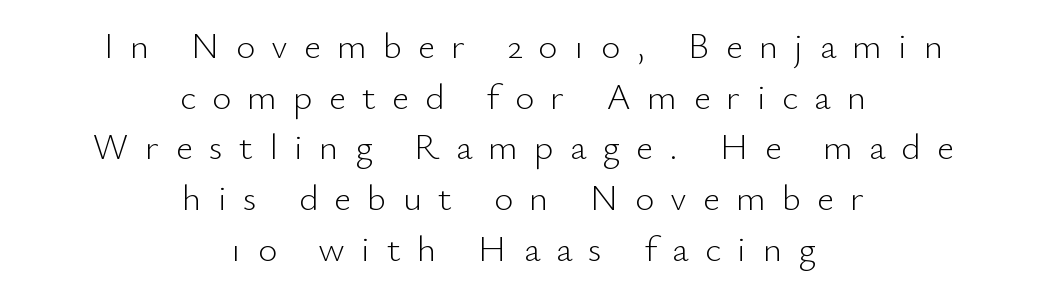
Q: Is the text bold? A: No.
Q: Is the text italic (slanted)? A: No, it is upright.
Q: Is the typeface a serif or a sans-serif typeface? A: Sans-serif.
Q: Is the text underlined? A: No.
Q: How is the paragraph aligned? A: Centered.
Q: Is the spacing between letters normal or unusually wide? A: Unusually wide.
Q: Is the spacing between lines tight, normal or loose? A: Normal.
Q: Width (condensed, normal, or wide)? A: Normal.
Q: Stroke contrast? A: Low.
Q: x-height? A: Small.
Q: Monospaced? A: No.
